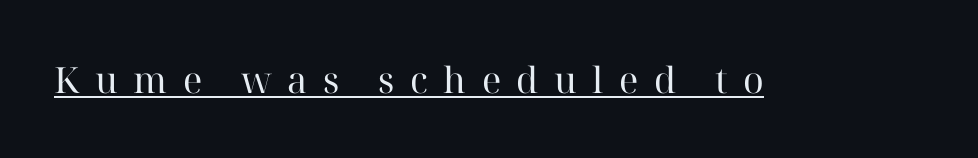
The type family on display is of the serif kind. Note the varied advance widths — an 'i' is clearly narrower than an 'm'. Does the lettering tilt? It doesn't — this is upright. The typesetter has applied underlining to the passage shown. Observe the wide spacing: letters keep a clear distance from each other.
